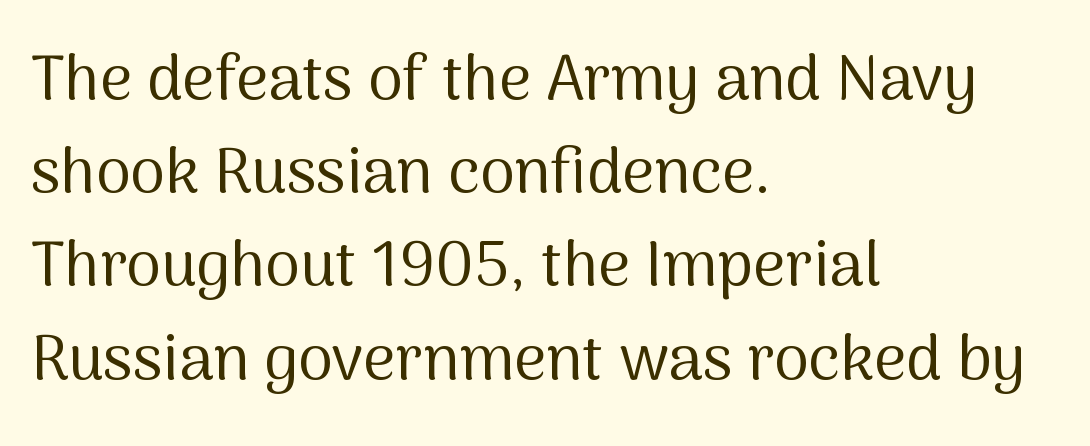
{"serif": "no", "italic": "no", "bold": "no", "weight": "regular", "width": "normal", "stroke_contrast": "medium", "x_height": "medium", "monospaced": "no", "underline": "no", "align": "left", "line_spacing": "normal", "line_spacing_ratio": 1.48, "letter_spacing": "normal", "letter_spacing_em": 0.0, "glyph_px": 63}
